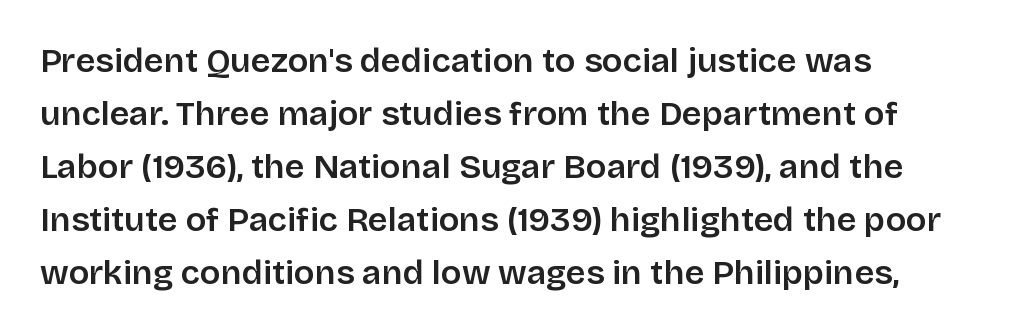
{"serif": "no", "italic": "no", "bold": "semi", "weight": "semibold", "width": "normal", "stroke_contrast": "low", "x_height": "large", "monospaced": "no", "underline": "no", "align": "left", "line_spacing": "normal", "line_spacing_ratio": 1.56, "letter_spacing": "normal", "letter_spacing_em": 0.0, "glyph_px": 34}
